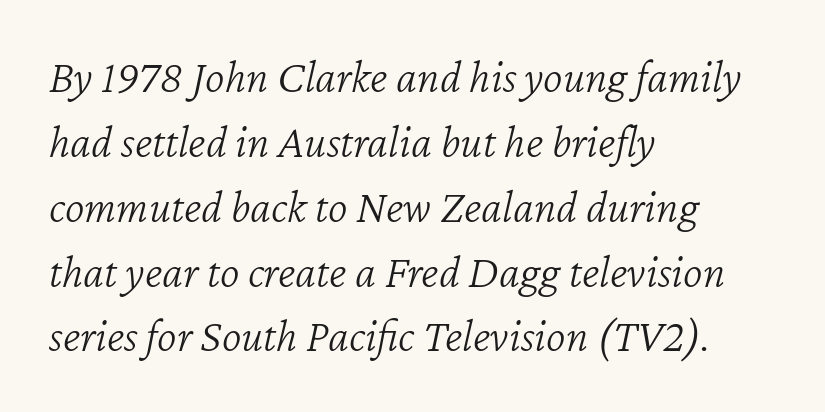
Horizontal alignment here is leftward, the default for most running prose. Lines of text with bare space underneath. Emphasis-style slanted type is in use. Varying glyph widths throughout — classic text-font behaviour.
